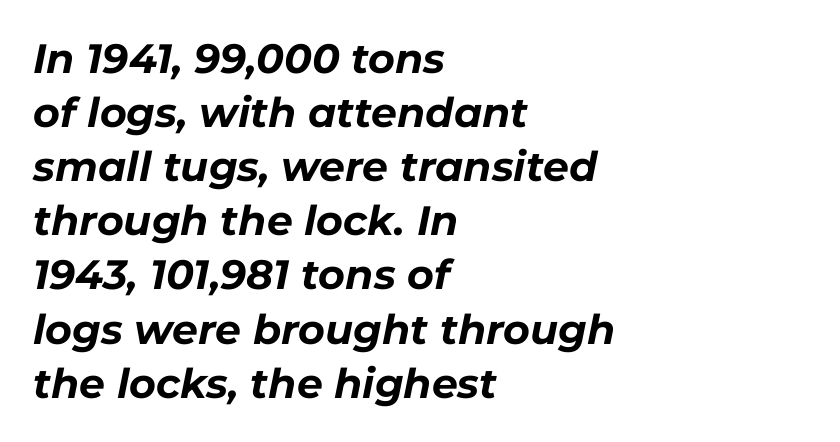
{"italic": "yes", "lean": "right", "slant_degrees": 11, "bold": "yes", "weight": "bold", "width": "normal", "stroke_contrast": "low", "x_height": "medium", "monospaced": "no", "underline": "no", "align": "left", "line_spacing": "normal", "line_spacing_ratio": 1.32, "letter_spacing": "normal", "letter_spacing_em": 0.0, "glyph_px": 41}
